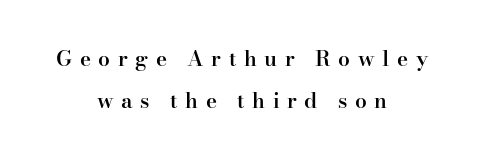
The image shows 21 px text type, upright; set centered, loose line spacing (2.01x), unusually wide letter spacing (+0.36 em), not underlined.
